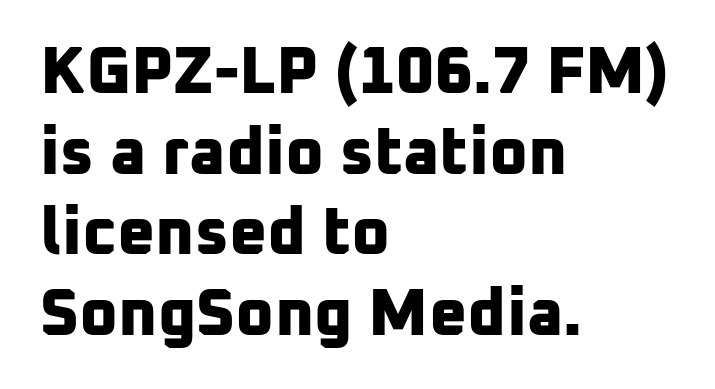
{"serif": "no", "bold": "yes", "weight": "bold", "width": "normal", "stroke_contrast": "low", "x_height": "medium", "monospaced": "no", "underline": "no", "align": "left", "line_spacing_ratio": 1.22, "letter_spacing": "normal", "letter_spacing_em": 0.0, "glyph_px": 66}
